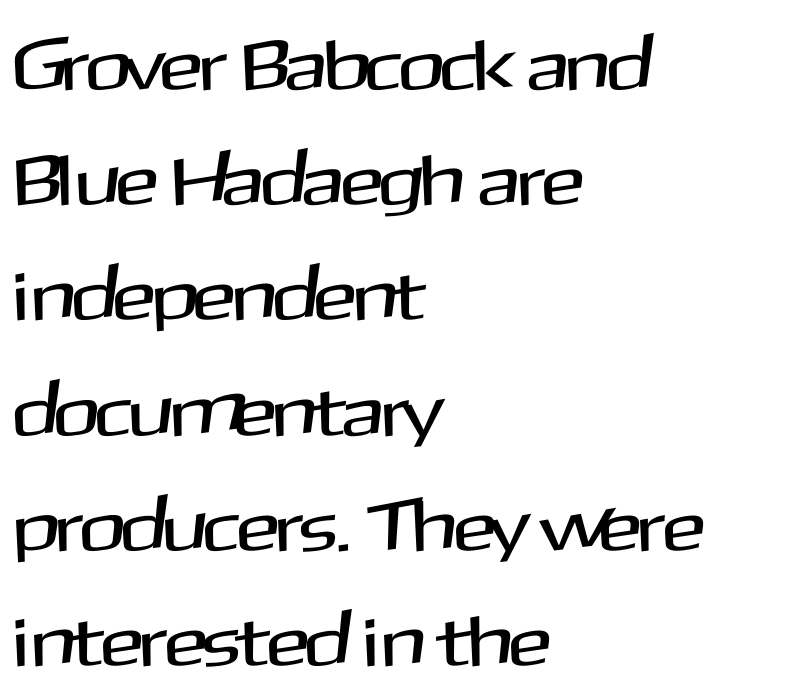
The image shows 72 px sans-serif type, upright; set left-aligned, normal line spacing (1.6x), normal letter spacing, not underlined; medium stroke contrast and a medium x-height.
